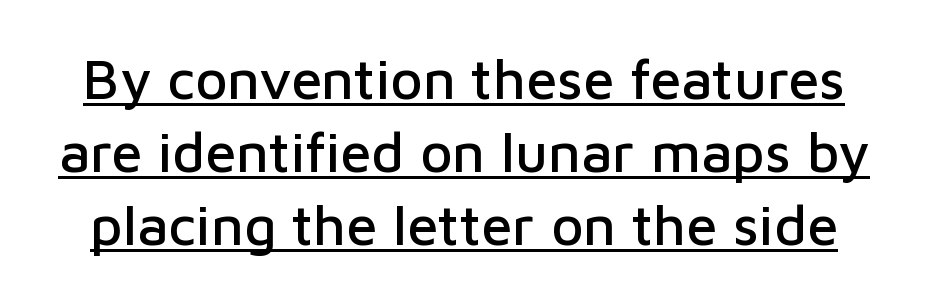
No feet cap the strokes, marking this as sans-serif type. The rows are spaced the way most documents space them. The words here are underlined. Observe the ordinary spacing: letters are neighbours, not strangers. Style check: upright. A typesetter would call this proportional, since set widths differ per character.
